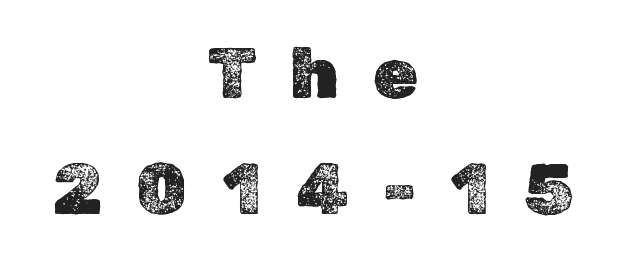
Line spacing here is normal. Compared with a flush-left layout, this one balances lines on the center instead. What stands out about the letter spacing? Its width — letters are far apart. The baseline area is clear.
